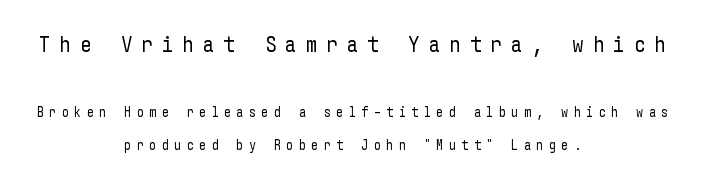
The image shows 23 px text type, upright; set centered, loose line spacing (2.36x), unusually wide letter spacing (+0.38 em), not underlined; the first (top) block is 1.64x larger.
